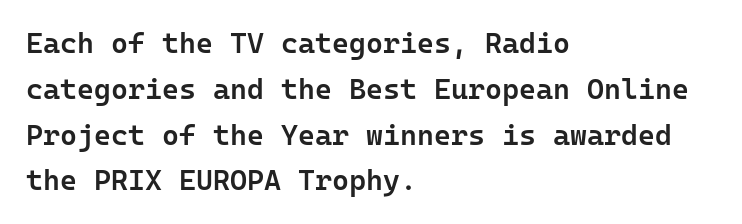
On the weight axis this lands at semibold, roughly 600. Caption: standard tracking, unaltered. Descender tails drop into unmarked territory. Looks like terminal output: every glyph gets an equal slot.
